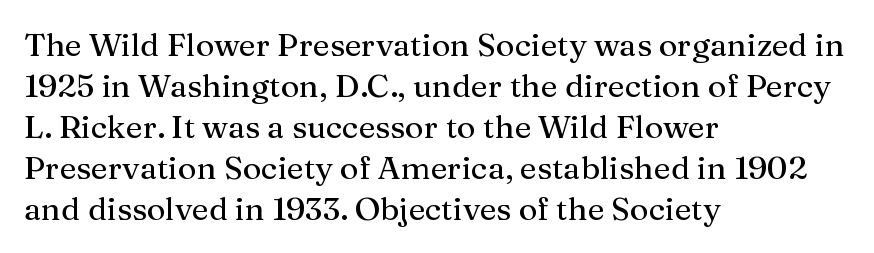
The image shows 32 px serif type, upright; set left-aligned, normal line spacing (1.28x), normal letter spacing, not underlined; medium stroke contrast and a medium x-height.
